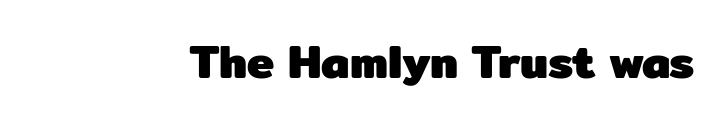
The image shows 46 px heavy sans-serif type, upright; set normal letter spacing, not underlined; low stroke contrast and a medium x-height.
